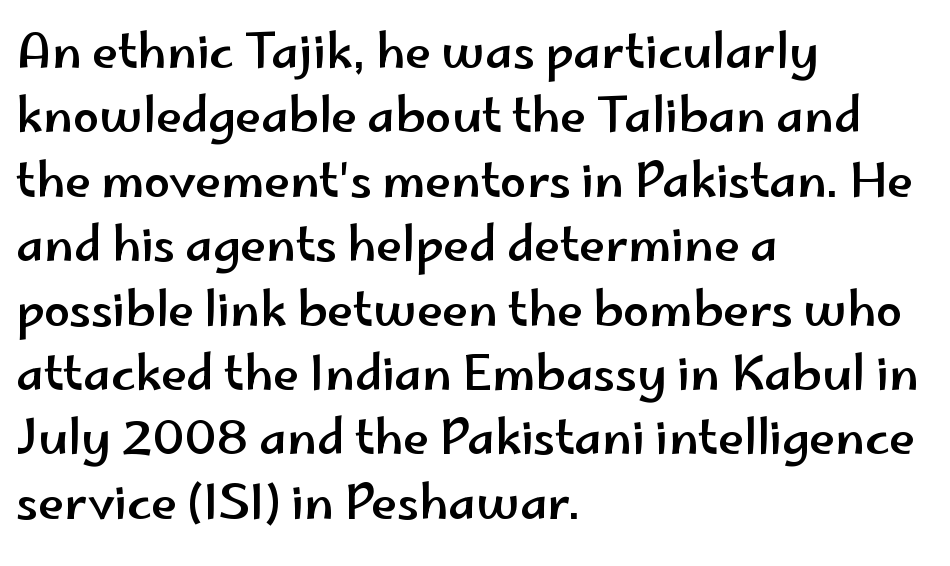
{"serif": "no", "italic": "no", "width": "wide", "stroke_contrast": "low", "x_height": "small", "monospaced": "no", "underline": "no", "align": "left", "line_spacing": "normal", "line_spacing_ratio": 1.37, "letter_spacing": "normal", "letter_spacing_em": 0.0, "glyph_px": 47}
